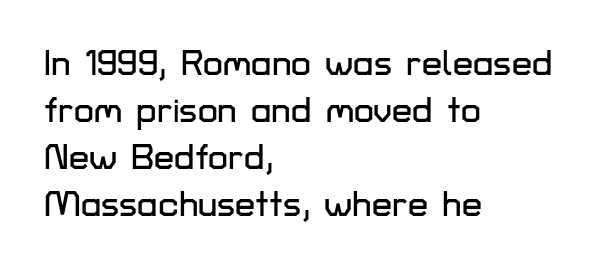
The image shows 36 px sans-serif type, upright; set left-aligned, normal line spacing (1.31x), normal letter spacing, not underlined; low stroke contrast and a medium x-height.
